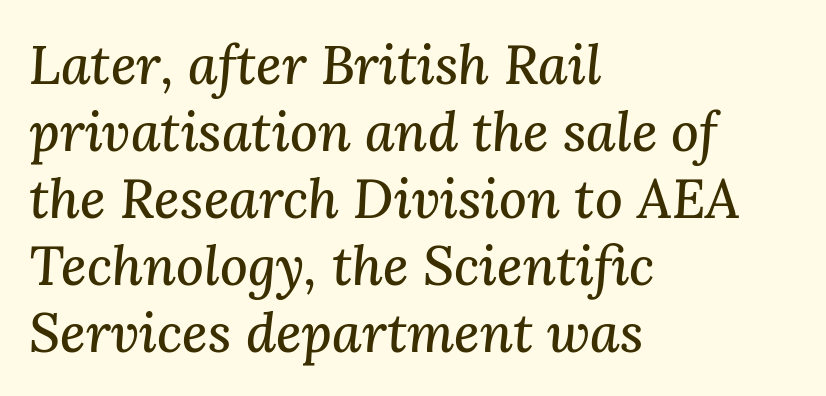
Reading down the block, your eye returns to a fixed left position each line. In terms of posture, this sample is oblique. The gap between lines stays unmarked. The tracking reads as untouched default to a designer's eye.
